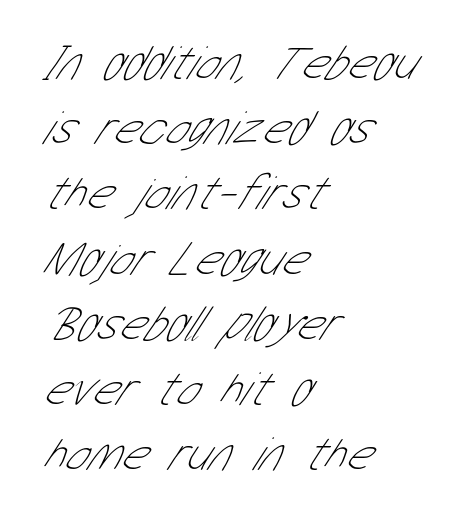
The type is set solid horizontally, with unmodified tracking. Regarding leading, the lines here are spaced in the standard way. The rendering uses natural spacing where letterforms have individual widths. Descenders hang freely into open space. Compared with a centered layout, this one pins lines to the left instead.
